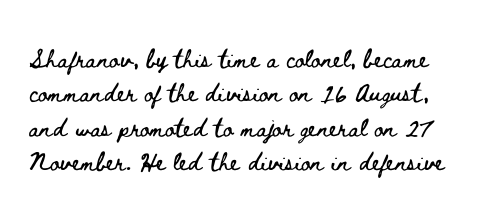
{"underline": "no", "line_spacing": "normal", "line_spacing_ratio": 1.5, "letter_spacing": "normal", "letter_spacing_em": 0.0, "glyph_px": 23}
